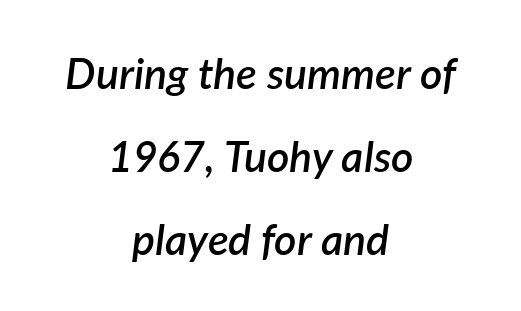
Italic: yes, the glyphs are oblique. Vertically, the passage feels expansive, rows floating well apart. Bold? Not quite — semibold, heavier than regular but stopping short. Proportional: the letters do not fall into vertical columns.
